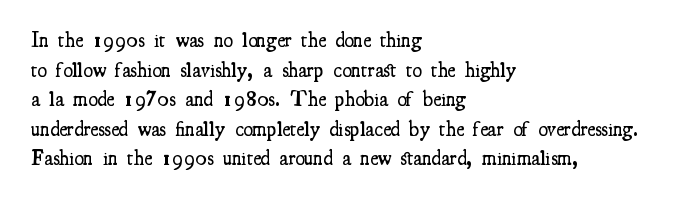
If you measured baseline to baseline, you'd find a middling distance. No italicization has been applied; the sample stays upright. If you drew a ruler down the left edge, every line would touch it. Has an underline been added? It has not. Semibold letterforms, between regular and bold. Here the glyphs are tracked normally, forming tight word shapes.
